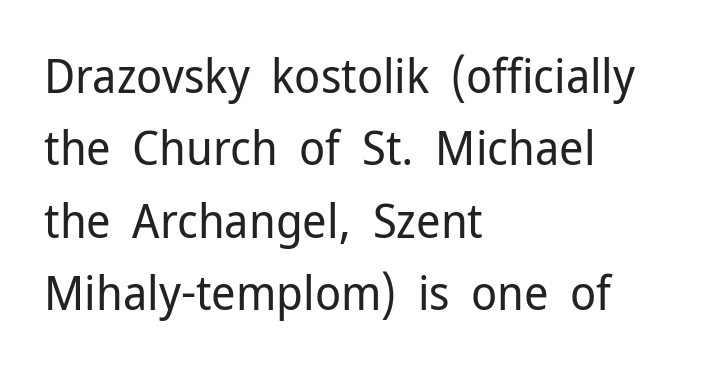
The image shows 48 px regular-weight sans-serif type, upright; set left-aligned, normal line spacing (1.51x), normal letter spacing, not underlined; low stroke contrast and a medium x-height.
